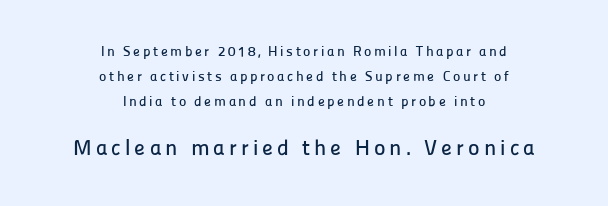
Letters rest on an invisible, unmarked baseline. Ascenders rise straight up at ninety degrees. In CSS terms this would be text-align: center. Size contrast runs from small at the top to large at the bottom.
